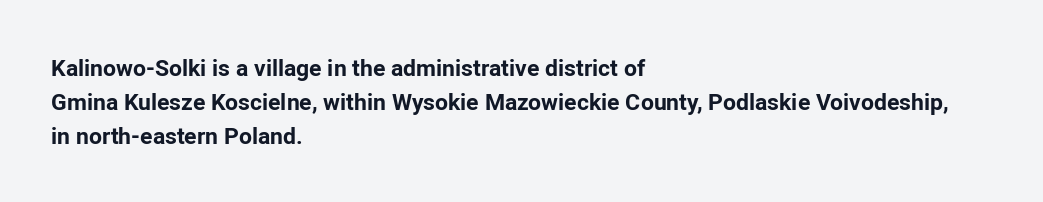
{"italic": "no", "bold": "yes", "underline": "no", "align": "left", "line_spacing": "normal", "line_spacing_ratio": 1.47, "letter_spacing": "normal", "letter_spacing_em": 0.0, "glyph_px": 23}
